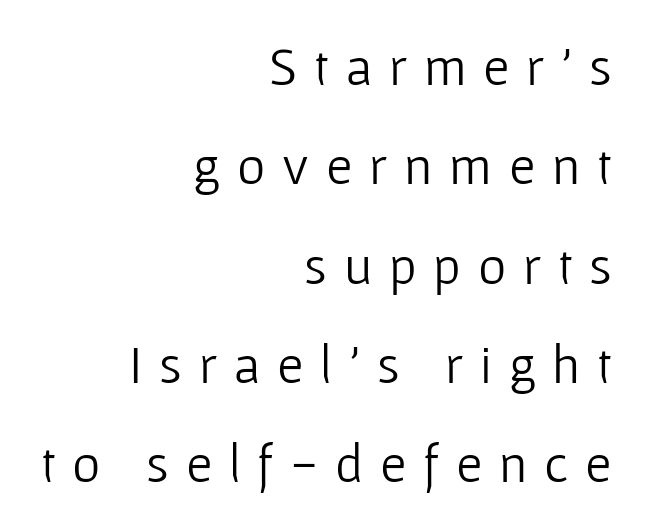
The letters look calm and open, with moderate or lighter stems. This is the regular roman posture of the typeface. Type without underlining. I'd call this a sans setting — the letters go barefoot. Typeset ragged left — the right edge is the straight one.
